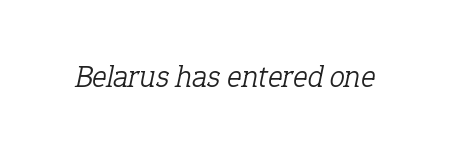
Each word holds together tightly as a unit, with standard inter-letter gaps. The letters are slanted; this is an italic face. Stroke mass is kept to a normal reading level or below. Each letter keeps its own natural width here, so spacing adapts to shape. Unmarked baselines from the first word to the last.
